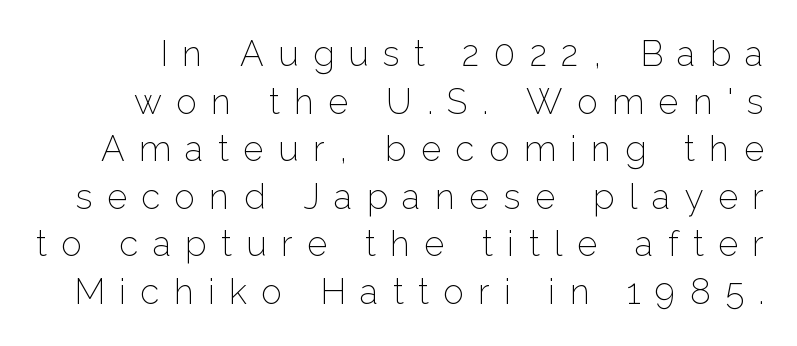
How are the letters spaced? Widely, with obvious added tracking. The letters stand upright; this is a roman face. Summary of vertical rhythm: regular, with standard interline spacing. Stems here are at most as thick as an everyday book face. The passage shown is not underscored anywhere.
